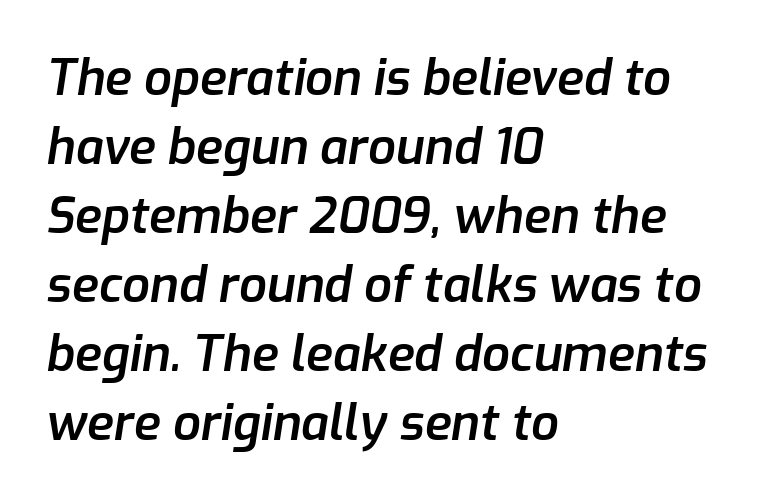
{"italic": "yes", "lean": "right", "slant_degrees": 9, "bold": "semi", "weight": "semibold", "width": "normal", "stroke_contrast": "low", "x_height": "medium", "monospaced": "no", "underline": "no", "align": "left", "line_spacing": "normal", "line_spacing_ratio": 1.41, "letter_spacing": "normal", "letter_spacing_em": 0.0, "glyph_px": 49}
